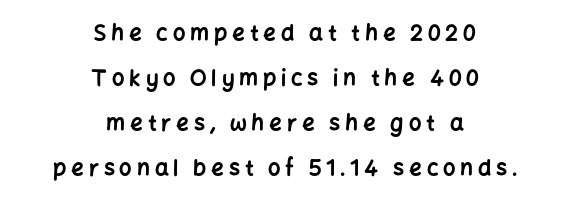
The image shows 22 px bold type, upright; set centered, loose line spacing (2.04x), unusually wide letter spacing (+0.22 em), not underlined.
